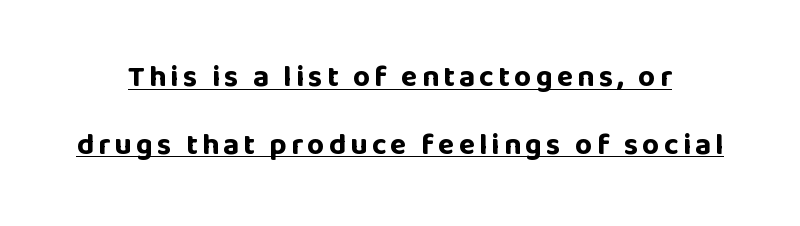
The image shows 30 px bold sans-serif type, upright; set loose line spacing (2.26x), underlined; low stroke contrast and a large x-height.
